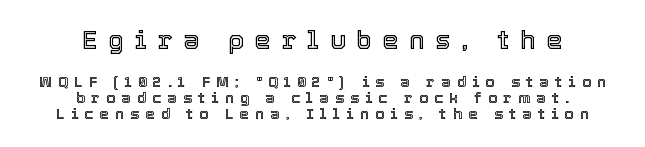
The letters are spread apart with noticeably loose tracking. Whoever set this chose condensed vertical rhythm over breathing room. The upper block of text is set noticeably larger than the block beneath it. The compositor balanced each line on the midline. Tall strokes in this sample are plumb rather than angled. The gap between lines stays unmarked.
